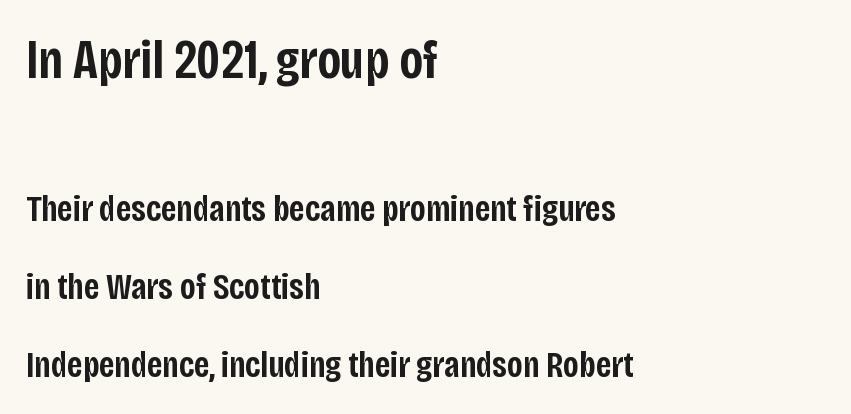
Q: Is the text bold? A: Semi-bold.
Q: Is the text italic (slanted)? A: No, it is upright.
Q: Is the typeface a serif or a sans-serif typeface? A: Sans-serif.
Q: Is the text underlined? A: No.
Q: How is the paragraph aligned? A: Left-aligned.
Q: Is the spacing between letters normal or unusually wide? A: Normal.
Q: Is the spacing between lines tight, normal or loose? A: Loose.
Q: Which block of text is set in a larger size, the first (top) or the second (bottom)? A: The first (top) one.
Q: Width (condensed, normal, or wide)? A: Condensed.
Q: Stroke contrast? A: Low.
Q: x-height? A: Large.
Q: Monospaced? A: No.
